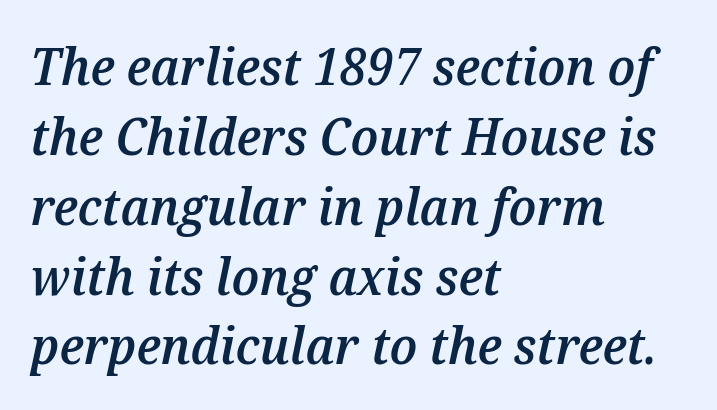
The image shows 51 px semibold type, italic (leaning right); set left-aligned, normal line spacing (1.37x), normal letter spacing, not underlined; medium stroke contrast and a medium x-height.
